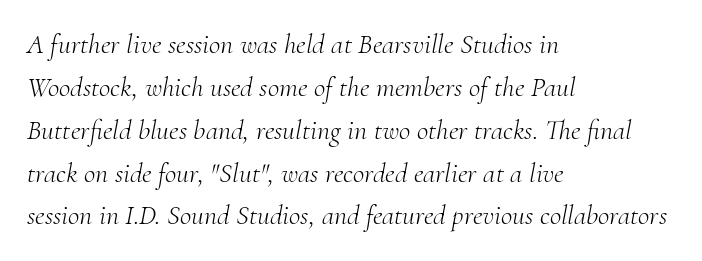
The image shows 28 px light serif type, italic (leaning right); set left-aligned, normal line spacing (1.53x), normal letter spacing, not underlined; medium stroke contrast and a small x-height.
